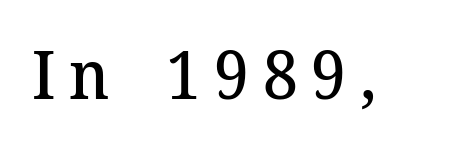
Q: Is the text bold? A: Semi-bold.
Q: Is the text italic (slanted)? A: No, it is upright.
Q: Is the typeface a serif or a sans-serif typeface? A: Serif.
Q: Is the text underlined? A: No.
Q: Is the spacing between letters normal or unusually wide? A: Unusually wide.
Q: Width (condensed, normal, or wide)? A: Normal.
Q: Stroke contrast? A: Medium.
Q: x-height? A: Medium.
Q: Monospaced? A: No.
